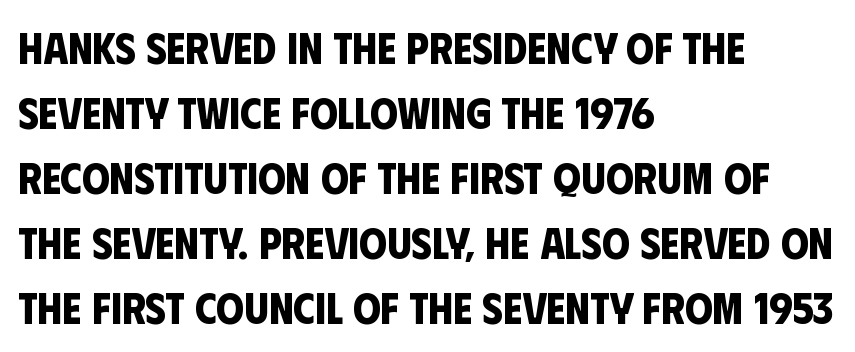
The gap between lines stays unmarked. Normally led — the rows are evenly, conventionally spaced. Line beginnings align vertically; line endings do not. Spacing verdict: proportional, widths tailored to each character.
